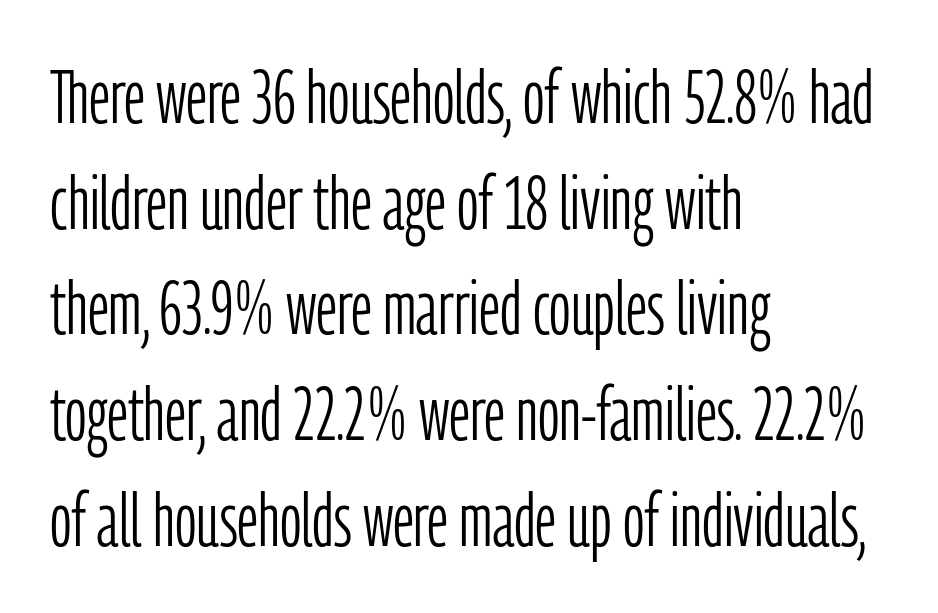
The image shows 75 px light, condensed sans-serif type, upright; set left-aligned, normal line spacing (1.41x), normal letter spacing, not underlined; low stroke contrast and a medium x-height.
